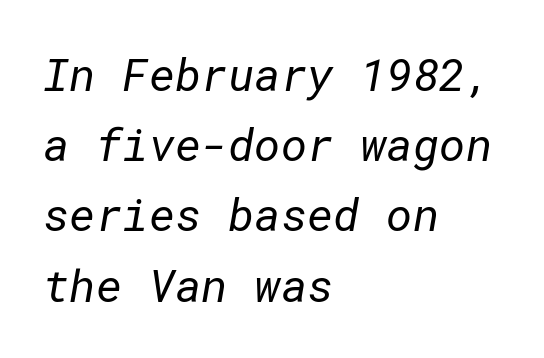
{"serif": "no", "bold": "no", "weight": "regular", "width": "normal", "stroke_contrast": "low", "x_height": "medium", "underline": "no", "align": "left", "line_spacing": "normal", "line_spacing_ratio": 1.56, "letter_spacing": "normal", "letter_spacing_em": 0.0, "glyph_px": 45}
